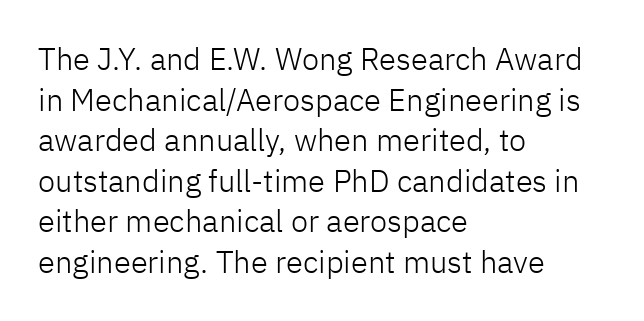
To sum up the face: it is a sans, with no serifs. Tracking value appears to be zero — textbook default spacing. Unbolded letterforms with no extra heft. Here the designer chose a conventional face with non-uniform glyph widths.
